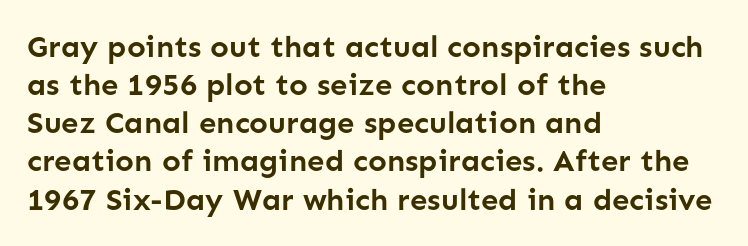
Q: Is the text bold? A: Yes.
Q: Is the text italic (slanted)? A: No, it is upright.
Q: Is the typeface a serif or a sans-serif typeface? A: Sans-serif.
Q: Is the text underlined? A: No.
Q: How is the paragraph aligned? A: Left-aligned.
Q: Is the spacing between letters normal or unusually wide? A: Normal.
Q: Width (condensed, normal, or wide)? A: Normal.
Q: Stroke contrast? A: Low.
Q: x-height? A: Medium.
Q: Monospaced? A: No.
